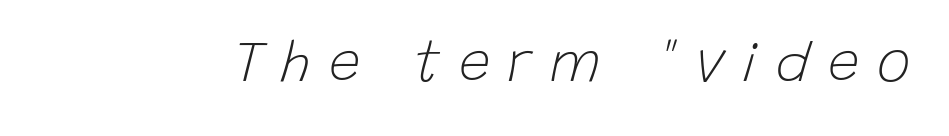
Spacing verdict: proportional, widths tailored to each character. You can tell it's italic because the verticals aren't actually vertical. Compared with typical body copy, the letter spacing here is much looser. Lines of text with bare space underneath. Weight: regular or lighter.
